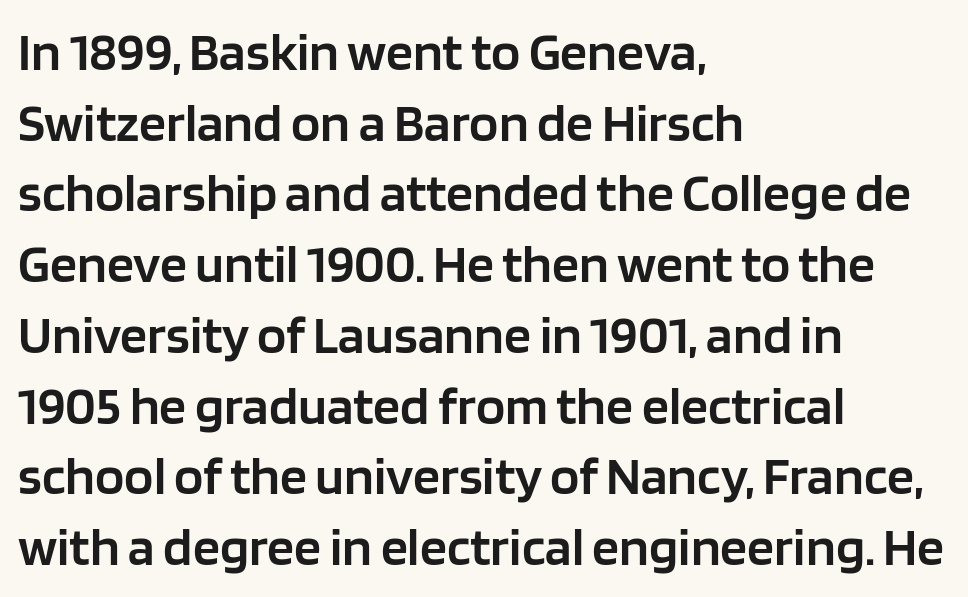
The image shows 54 px semibold sans-serif type, upright; set left-aligned, normal line spacing (1.31x), normal letter spacing, not underlined; low stroke contrast and a large x-height.
